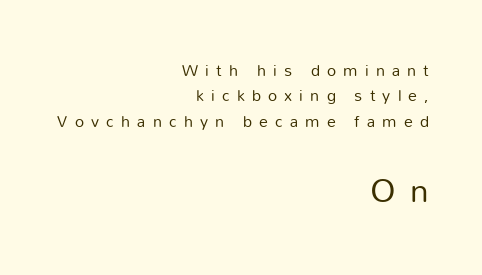
The image shows 33 px regular-weight sans-serif type, upright; set right-aligned, normal line spacing (1.59x), unusually wide letter spacing (+0.45 em), not underlined; the second (bottom) block is 2.06x larger; low stroke contrast and a medium x-height.
